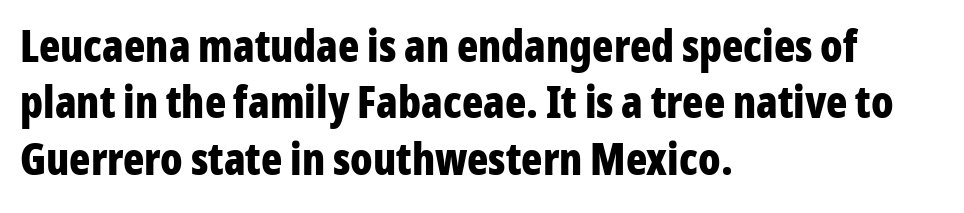
Q: Is the text bold? A: Yes.
Q: Is the text italic (slanted)? A: No, it is upright.
Q: Is the typeface a serif or a sans-serif typeface? A: Sans-serif.
Q: Is the text underlined? A: No.
Q: How is the paragraph aligned? A: Left-aligned.
Q: Is the spacing between letters normal or unusually wide? A: Normal.
Q: Is the spacing between lines tight, normal or loose? A: Normal.
Q: Width (condensed, normal, or wide)? A: Condensed.
Q: Stroke contrast? A: Low.
Q: x-height? A: Medium.
Q: Monospaced? A: No.
